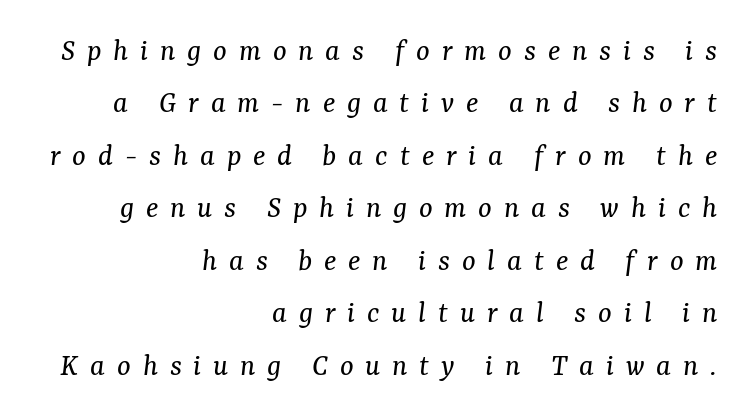
Q: Is the text bold? A: No.
Q: Is the text italic (slanted)? A: Yes, it leans right by about 7 degrees.
Q: Is the typeface a serif or a sans-serif typeface? A: Serif.
Q: Is the text underlined? A: No.
Q: How is the paragraph aligned? A: Right-aligned.
Q: Is the spacing between letters normal or unusually wide? A: Unusually wide.
Q: Is the spacing between lines tight, normal or loose? A: Normal.
Q: Width (condensed, normal, or wide)? A: Normal.
Q: Stroke contrast? A: Medium.
Q: x-height? A: Medium.
Q: Monospaced? A: No.
